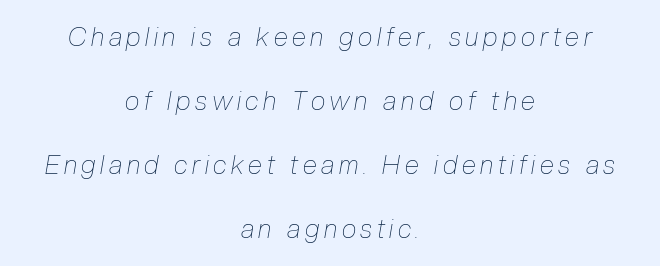
The image shows 26 px text type, italic (leaning right); set centered, loose line spacing (2.46x), not underlined.
